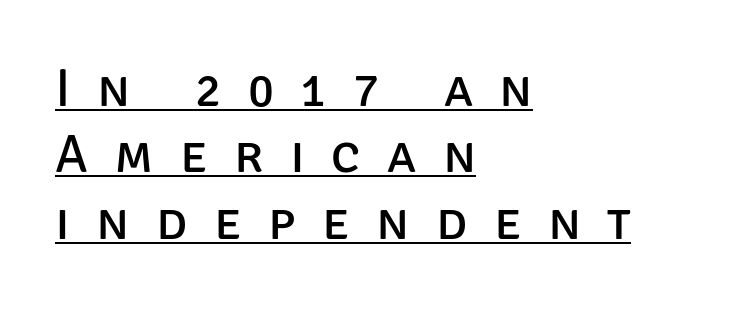
The image shows 54 px regular-weight sans-serif type, upright; set left-aligned, line spacing 1.23x, unusually wide letter spacing (+0.49 em), underlined; low stroke contrast and a large x-height.
